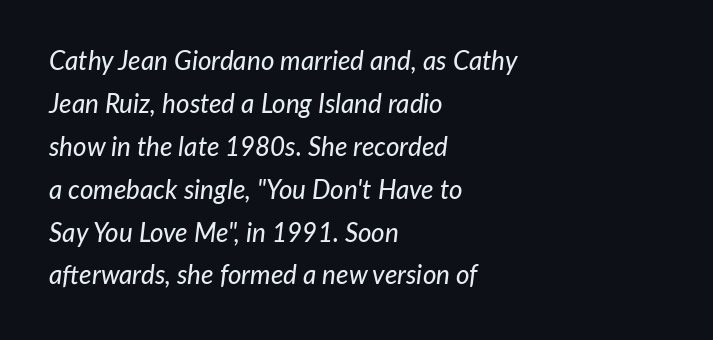
Italic: yes, the glyphs are oblique. Anything drawn beneath the words? Only blank space. Visually the block forms a straight wall on the left and a jagged coastline on the right. The rows are spaced the way most documents space them.
